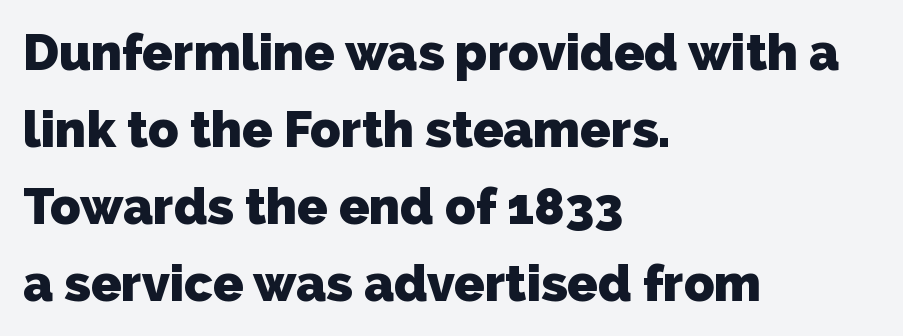
{"serif": "no", "bold": "yes", "weight": "heavy", "width": "normal", "stroke_contrast": "low", "x_height": "medium", "monospaced": "no", "underline": "no", "align": "left", "line_spacing": "normal", "line_spacing_ratio": 1.54, "letter_spacing": "normal", "letter_spacing_em": 0.0, "glyph_px": 50}
